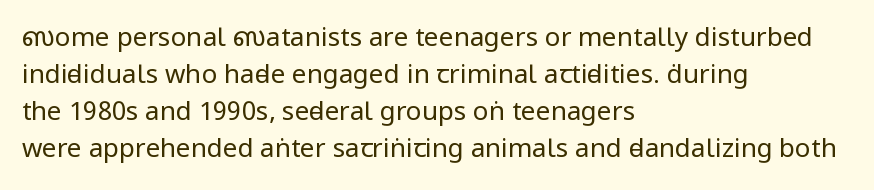
{"italic": "no", "bold": "no", "underline": "no", "align": "left", "line_spacing": "normal", "line_spacing_ratio": 1.42, "letter_spacing": "normal", "letter_spacing_em": 0.0, "glyph_px": 26}
